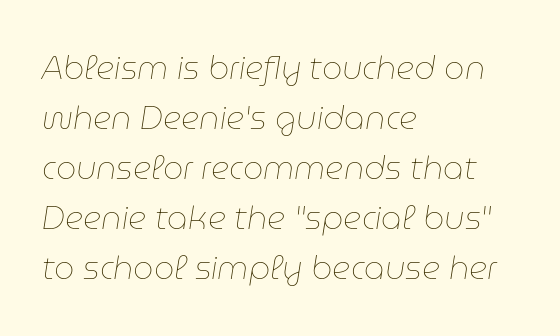
{"italic": "yes", "lean": "right", "slant_degrees": 9, "bold": "no", "weight": "thin", "width": "normal", "stroke_contrast": "low", "x_height": "medium", "monospaced": "no", "underline": "no", "align": "left", "line_spacing": "normal", "line_spacing_ratio": 1.56, "letter_spacing": "normal", "letter_spacing_em": 0.0, "glyph_px": 32}
